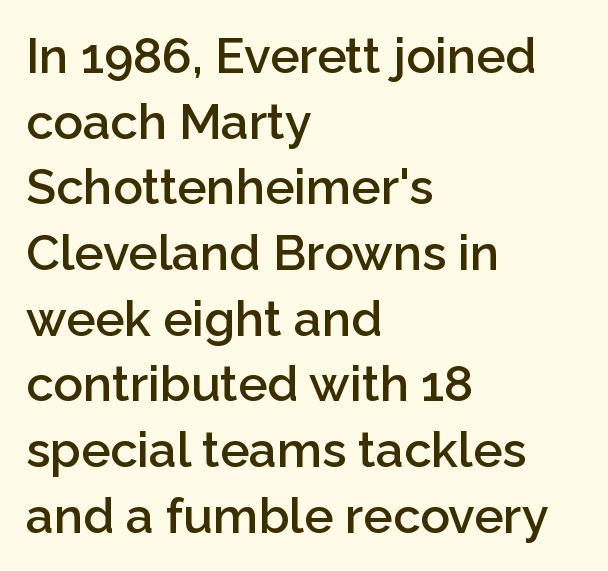
The image shows 49 px semibold sans-serif type, upright; set left-aligned, normal line spacing (1.34x), normal letter spacing, not underlined; low stroke contrast and a medium x-height.
